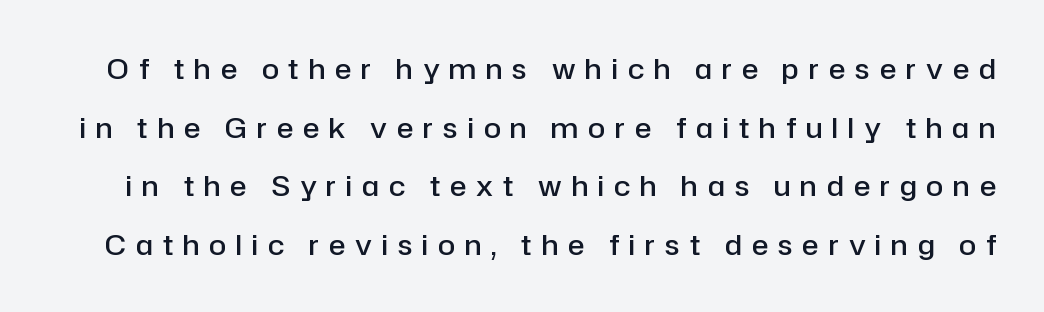
{"serif": "no", "italic": "no", "bold": "semi", "weight": "semibold", "width": "normal", "stroke_contrast": "low", "x_height": "medium", "monospaced": "no", "underline": "no", "line_spacing": "loose", "line_spacing_ratio": 2.09, "letter_spacing": "wide", "letter_spacing_em": 0.35, "glyph_px": 28}
